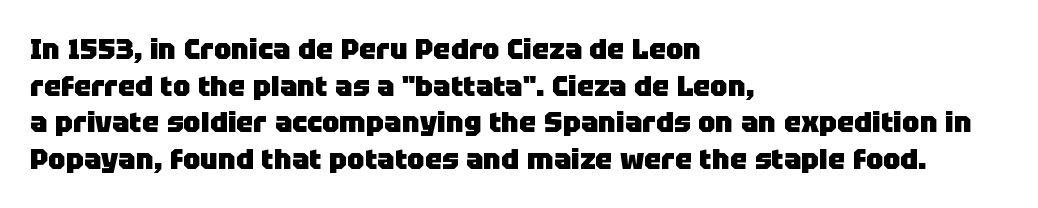
Horizontal alignment here is leftward, the default for most running prose. Plain, unruled lines of type. Do the characters align in a grid? No, the font is proportional. The letters carry no serifs — their stems end cleanly without finishing strokes.
